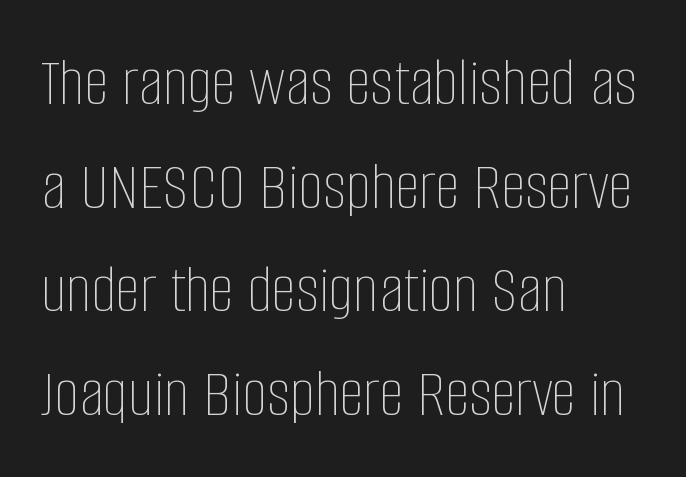
The image shows 70 px thin, condensed type, upright; set left-aligned, normal line spacing (1.48x), normal letter spacing, not underlined; low stroke contrast and a large x-height.
